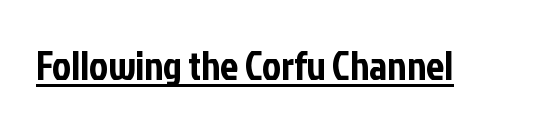
{"serif": "no", "italic": "no", "width": "condensed", "stroke_contrast": "low", "x_height": "medium", "monospaced": "no", "underline": "yes", "letter_spacing": "normal", "letter_spacing_em": 0.0, "glyph_px": 40}
